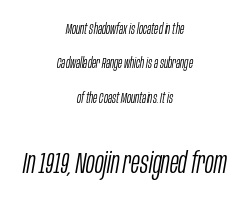
The image shows 29 px light, condensed type, italic (leaning right); set centered, loose line spacing (2.46x), normal letter spacing, not underlined; the second (bottom) block is 2.07x larger; low stroke contrast and a large x-height.
